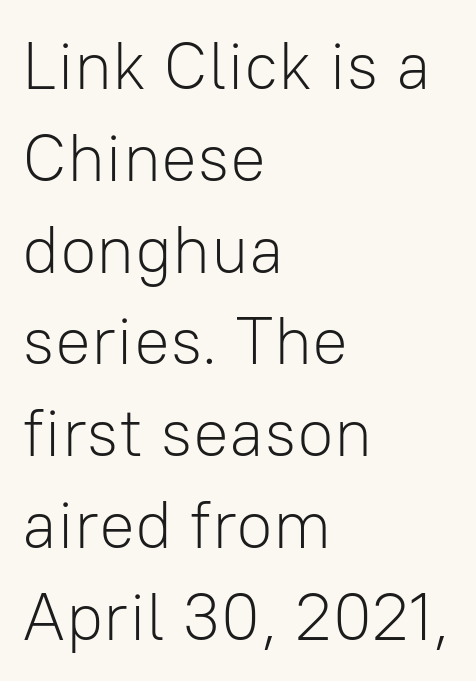
The image shows 67 px light sans-serif type, upright; set left-aligned, normal line spacing (1.37x), normal letter spacing, not underlined; low stroke contrast and a medium x-height.
